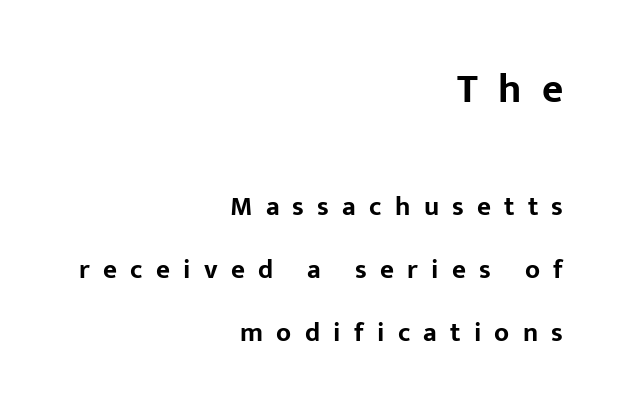
Q: Is the text bold? A: Yes.
Q: Is the text italic (slanted)? A: No, it is upright.
Q: Is the typeface a serif or a sans-serif typeface? A: Sans-serif.
Q: Is the text underlined? A: No.
Q: How is the paragraph aligned? A: Right-aligned.
Q: Is the spacing between letters normal or unusually wide? A: Unusually wide.
Q: Is the spacing between lines tight, normal or loose? A: Loose.
Q: Which block of text is set in a larger size, the first (top) or the second (bottom)? A: The first (top) one.
Q: Width (condensed, normal, or wide)? A: Normal.
Q: Stroke contrast? A: Low.
Q: x-height? A: Medium.
Q: Monospaced? A: No.
